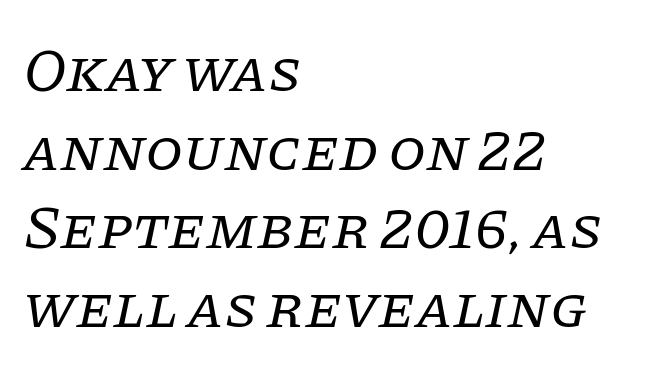
Nothing heavy about these letters — not bold at all. Is the letter spacing exaggerated? No — it looks like the ordinary default. Here the designer chose a conventional face with non-uniform glyph widths. Compared with typical paragraphs, the rows here are spaced about the same. A typesetter would mark this as italic. The area under the type is left untouched.
